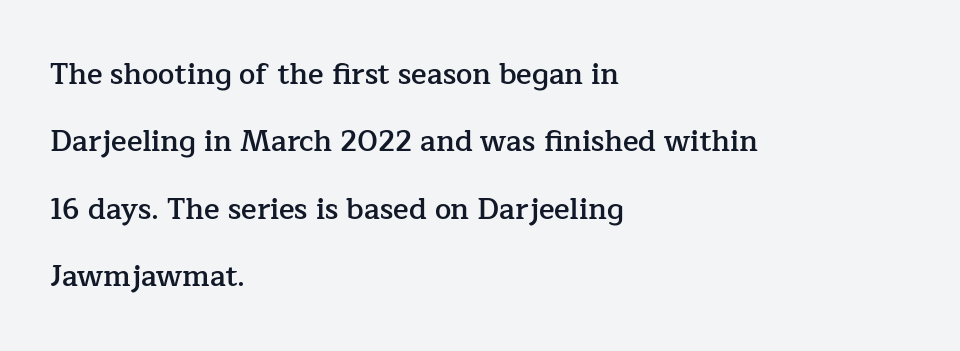
{"serif": "yes", "italic": "no", "bold": "semi", "weight": "semibold", "width": "normal", "stroke_contrast": "low", "x_height": "medium", "monospaced": "no", "underline": "no", "align": "left", "line_spacing": "loose", "line_spacing_ratio": 2.32, "letter_spacing": "normal", "letter_spacing_em": 0.0, "glyph_px": 29}
